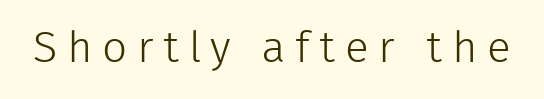
Q: Is the text bold? A: No.
Q: Is the text italic (slanted)? A: No, it is upright.
Q: Is the typeface a serif or a sans-serif typeface? A: Sans-serif.
Q: Is the text underlined? A: No.
Q: Is the spacing between letters normal or unusually wide? A: Unusually wide.
Q: Width (condensed, normal, or wide)? A: Normal.
Q: Stroke contrast? A: Low.
Q: x-height? A: Medium.
Q: Monospaced? A: No.
